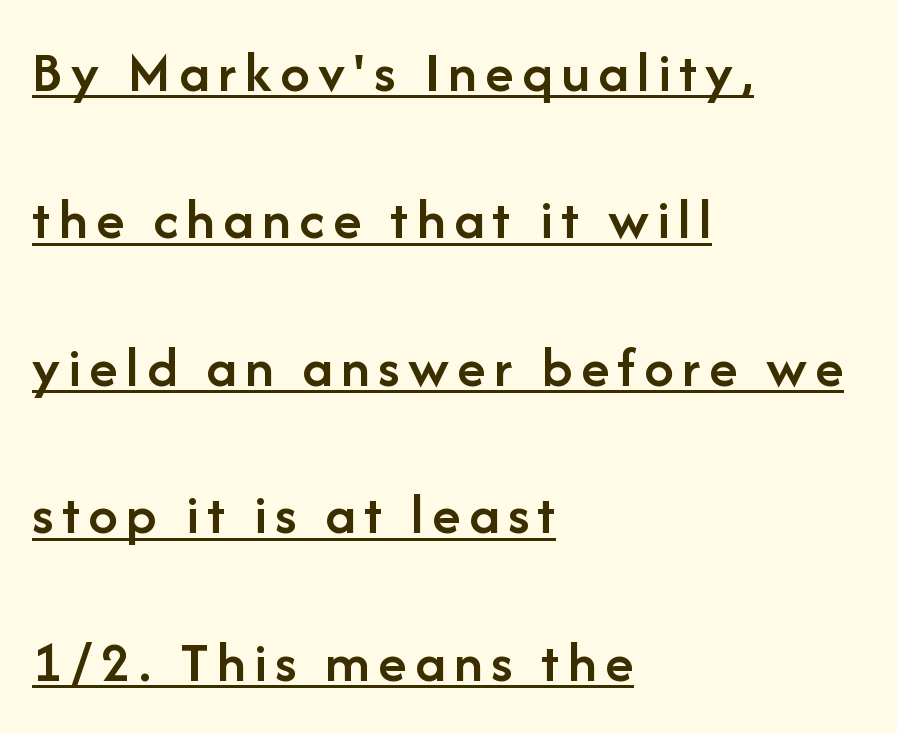
This is underlined copy, the kind a proofreader might mark for attention. The rendering uses a large line-height, opening up the rows. Line starts are locked; line ends wander. Is this a fixed-width face? No — the glyphs have proportional, varying widths. The glyphs in this specimen are sans serif. A roman cut, with each character standing at attention.
